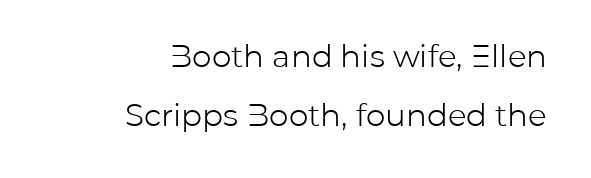
The image shows 31 px light sans-serif type, upright; set right-aligned, loose line spacing (1.91x), normal letter spacing, not underlined; low stroke contrast and a medium x-height.
